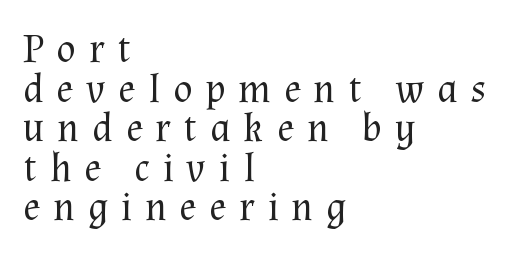
Is the letter spacing exaggerated? Yes — the characters are pushed far apart. The designer dialed line spacing down below the default. This sample has the flowing, uneven cadence of proportional lettering. All the whitespace from short lines collects on the right. The letters stand upright; this is a roman face.
